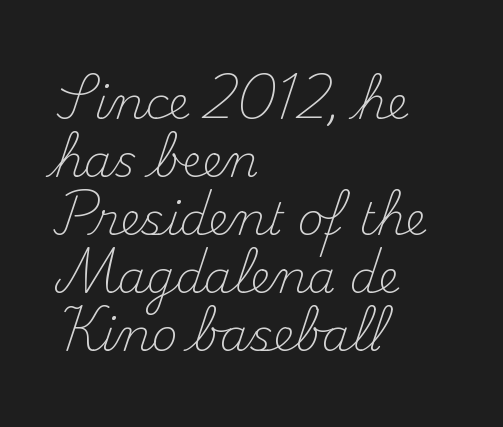
Standard letterfit; no display-style spreading of the glyphs. Stems and bowls with no extra thickness — not bold. Lines of text with bare space underneath. Varying glyph widths throughout — classic text-font behaviour.
